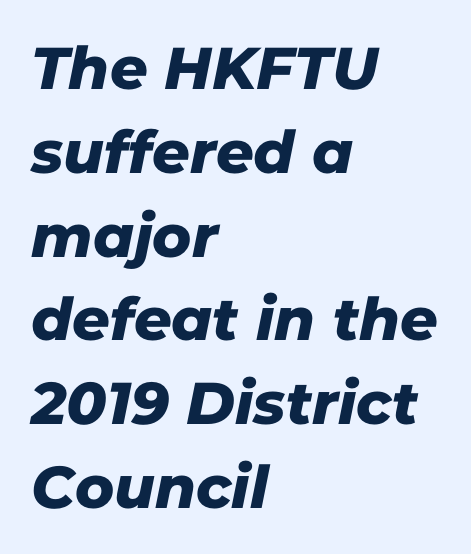
You can tell from the bare stems that sans-serif type was used. The letters advance in unequal steps, a hallmark of proportional type. The strip under each line holds only bare page. In terms of leading, this rendering sits right in the middle. The rag falls on the right side of this text block.
